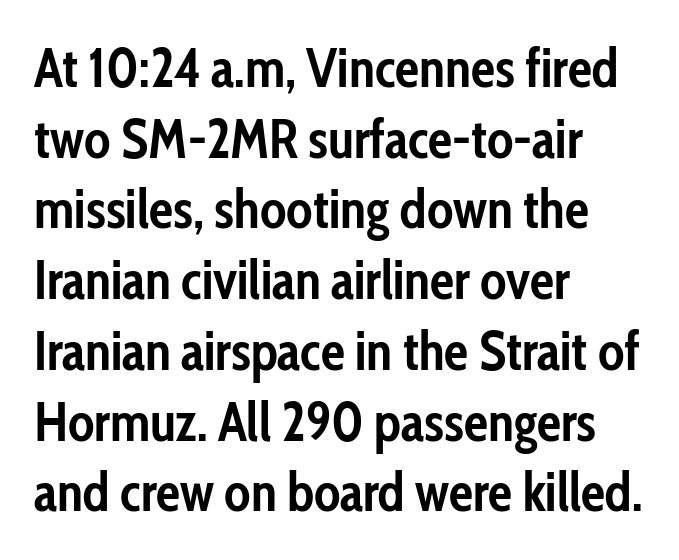
The image shows 54 px semibold, condensed sans-serif type, upright; set left-aligned, normal line spacing (1.31x), normal letter spacing, not underlined; low stroke contrast and a medium x-height.
